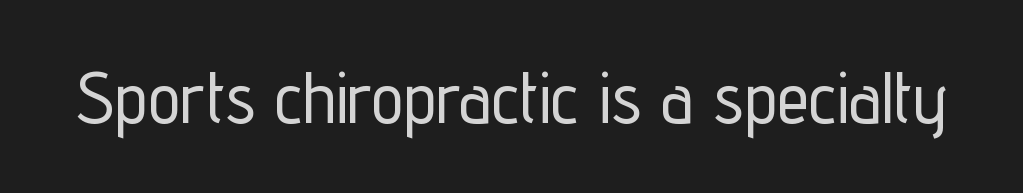
Q: Is the text italic (slanted)? A: No, it is upright.
Q: Is the typeface a serif or a sans-serif typeface? A: Sans-serif.
Q: Is the text underlined? A: No.
Q: Is the spacing between letters normal or unusually wide? A: Normal.
Q: Width (condensed, normal, or wide)? A: Condensed.
Q: Stroke contrast? A: Low.
Q: x-height? A: Medium.
Q: Monospaced? A: No.
